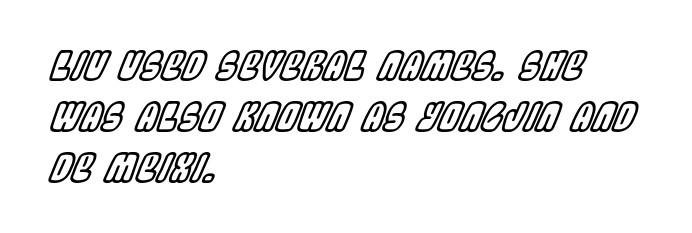
Yep, that's italic — everything's leaning. The rag falls on the right side of this text block. How are the letters spaced? Ordinarily, with no added tracking. Varying glyph widths throughout — classic text-font behaviour. Beneath every word, the page is bare.
